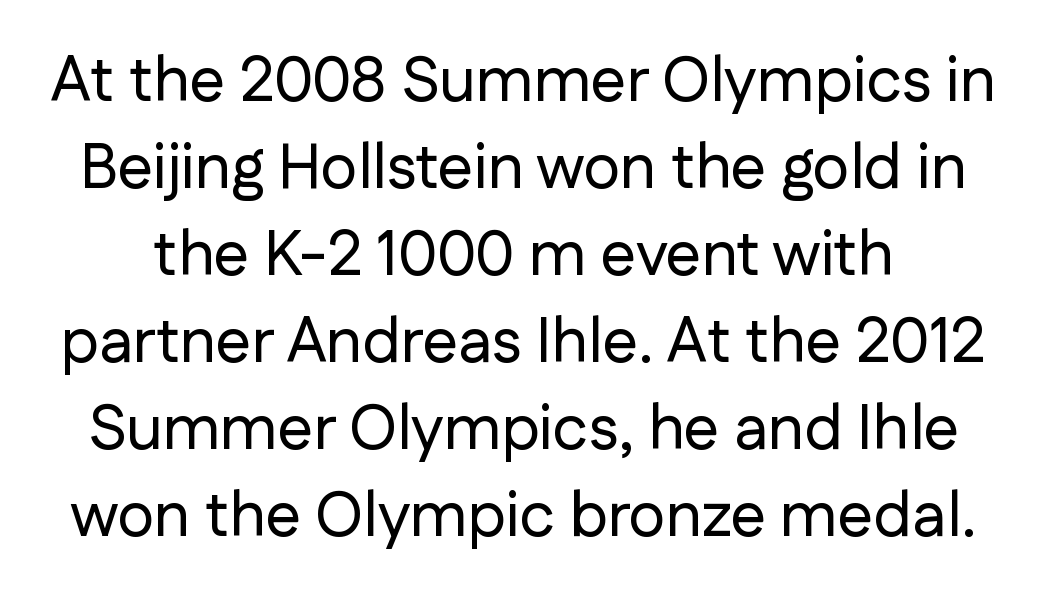
Q: Is the text italic (slanted)? A: No, it is upright.
Q: Is the typeface a serif or a sans-serif typeface? A: Sans-serif.
Q: Is the text underlined? A: No.
Q: Is the spacing between letters normal or unusually wide? A: Normal.
Q: Is the spacing between lines tight, normal or loose? A: Normal.
Q: Width (condensed, normal, or wide)? A: Normal.
Q: Stroke contrast? A: Low.
Q: x-height? A: Medium.
Q: Monospaced? A: No.
